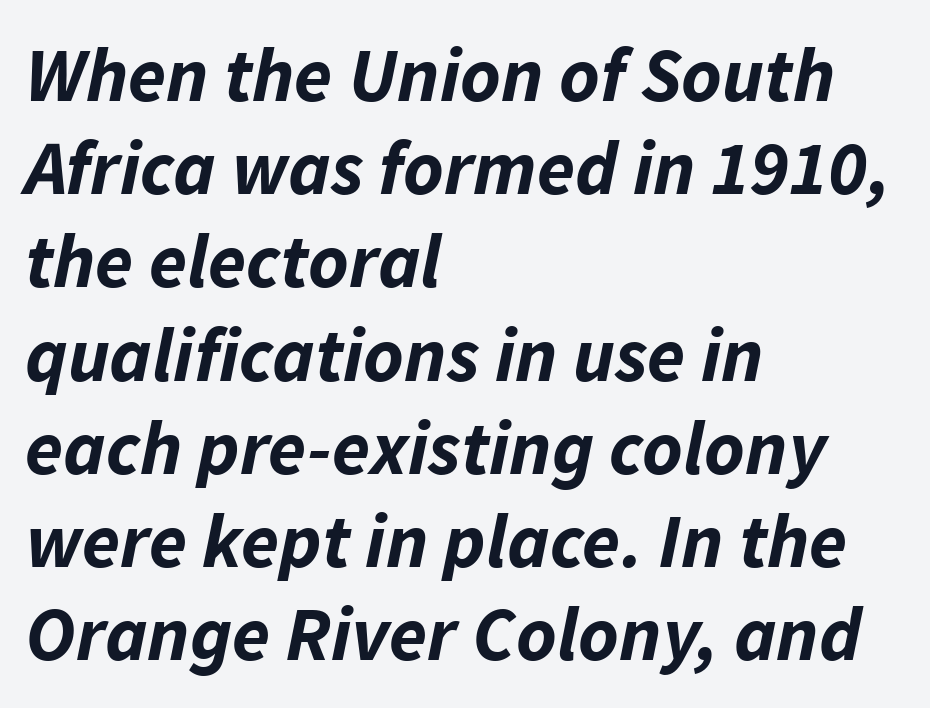
The image shows 77 px bold type, italic (leaning right); set left-aligned, line spacing 1.21x, normal letter spacing, not underlined; low stroke contrast and a medium x-height.
